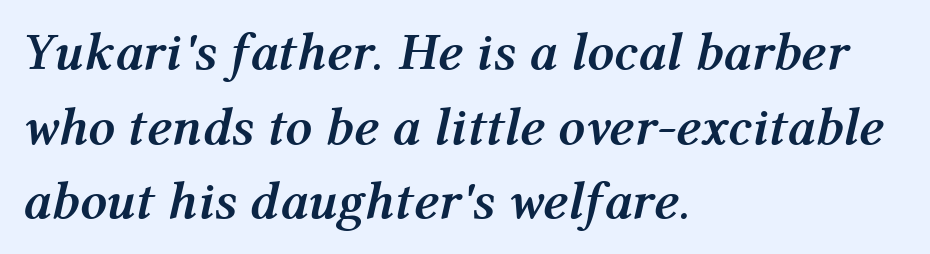
{"italic": "yes", "lean": "right", "slant_degrees": 12, "bold": "yes", "weight": "semibold", "width": "normal", "stroke_contrast": "medium", "x_height": "medium", "monospaced": "no", "underline": "no", "align": "left", "line_spacing": "normal", "line_spacing_ratio": 1.41, "letter_spacing": "normal", "letter_spacing_em": 0.0, "glyph_px": 53}
